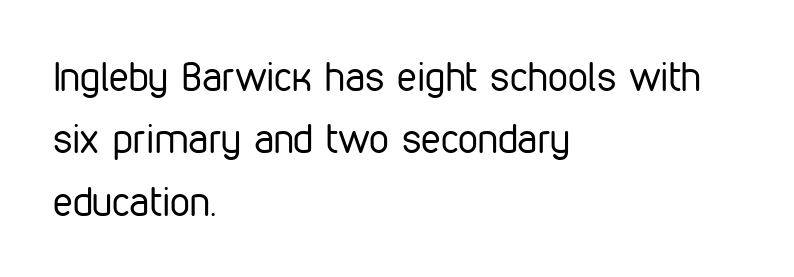
Q: Is the text bold? A: No.
Q: Is the text italic (slanted)? A: No, it is upright.
Q: Is the typeface a serif or a sans-serif typeface? A: Sans-serif.
Q: Is the text underlined? A: No.
Q: How is the paragraph aligned? A: Left-aligned.
Q: Is the spacing between letters normal or unusually wide? A: Normal.
Q: Is the spacing between lines tight, normal or loose? A: Normal.
Q: Width (condensed, normal, or wide)? A: Condensed.
Q: Stroke contrast? A: Low.
Q: x-height? A: Medium.
Q: Monospaced? A: No.
